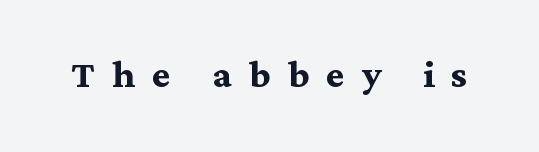
Between one letter and the next there's a generous, obvious gap. Think of a printed novel: that variable character pitch is what you see here. The glyphs have the mass of a bold cut. A typesetter would label this face a serif. Every stem runs plumb, perpendicular to the baseline. No word sits above an underline.
